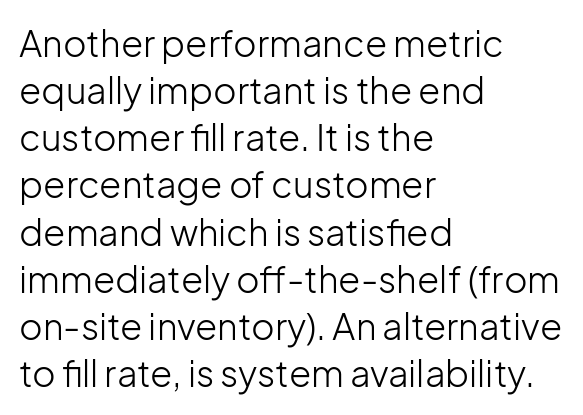
Quick note: underline off. Posture: vertical. Looks like regular typesetting: each glyph gets only the width it needs. Stroke thickness stays within the range of a standard reading face or lighter.
